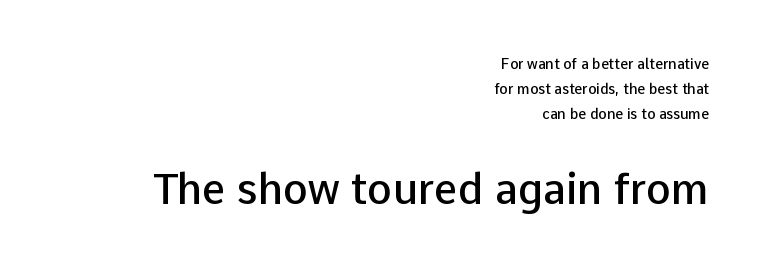
Q: Is the text bold? A: Semi-bold.
Q: Is the text italic (slanted)? A: No, it is upright.
Q: Is the typeface a serif or a sans-serif typeface? A: Sans-serif.
Q: Is the text underlined? A: No.
Q: How is the paragraph aligned? A: Right-aligned.
Q: Is the spacing between letters normal or unusually wide? A: Normal.
Q: Which block of text is set in a larger size, the first (top) or the second (bottom)? A: The second (bottom) one.
Q: Width (condensed, normal, or wide)? A: Normal.
Q: Stroke contrast? A: Low.
Q: x-height? A: Medium.
Q: Monospaced? A: No.
